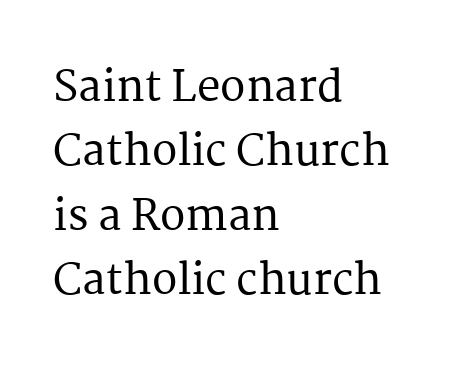
Q: Is the text italic (slanted)? A: No, it is upright.
Q: Is the typeface a serif or a sans-serif typeface? A: Serif.
Q: Is the text underlined? A: No.
Q: How is the paragraph aligned? A: Left-aligned.
Q: Is the spacing between letters normal or unusually wide? A: Normal.
Q: Is the spacing between lines tight, normal or loose? A: Normal.
Q: Width (condensed, normal, or wide)? A: Normal.
Q: Stroke contrast? A: Medium.
Q: x-height? A: Medium.
Q: Monospaced? A: No.
